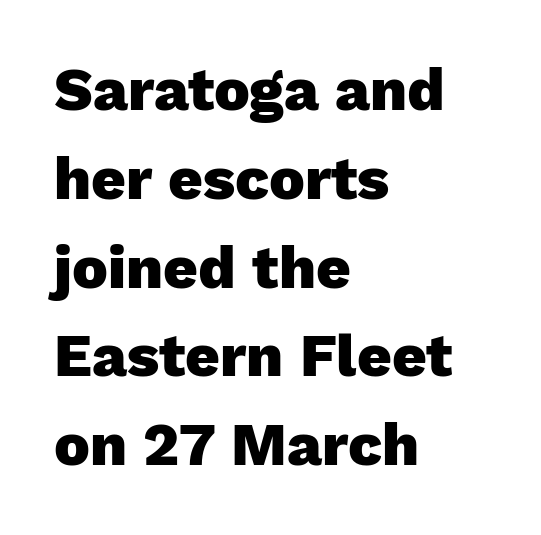
This sample uses a sans-serif face. The leading is moderate, giving the passage an even texture. The baseline area is clear. What stands out about the letter spacing? Nothing — it is the standard amount. Every character sits straight up, as roman type does. One-word summary of the alignment: left.
